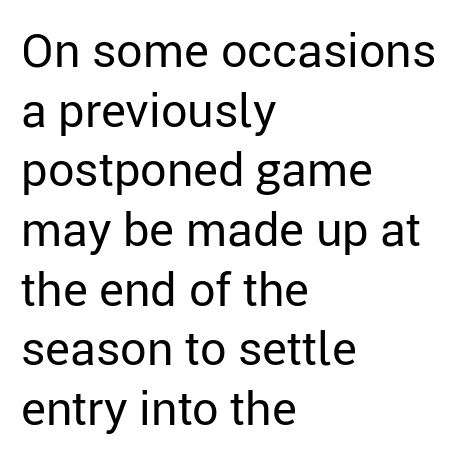
{"serif": "no", "italic": "no", "bold": "no", "weight": "regular", "width": "normal", "stroke_contrast": "low", "x_height": "medium", "monospaced": "no", "underline": "no", "align": "left", "line_spacing": "normal", "line_spacing_ratio": 1.27, "letter_spacing": "normal", "letter_spacing_em": 0.0, "glyph_px": 47}
